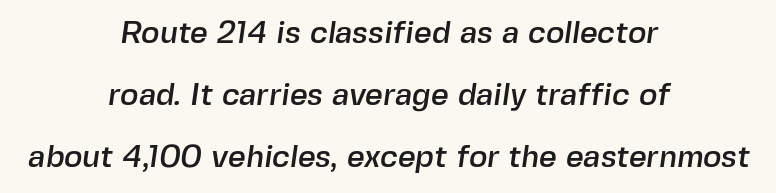
In terms of letterspacing, this is plain default setting. Note the varied advance widths — an 'i' is clearly narrower than an 'm'. The string is rendered with underlining switched off. The lines are quadded center.
